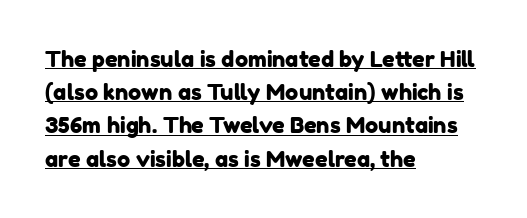
The image shows 22 px text type; set left-aligned, normal line spacing (1.51x), normal letter spacing, underlined.
